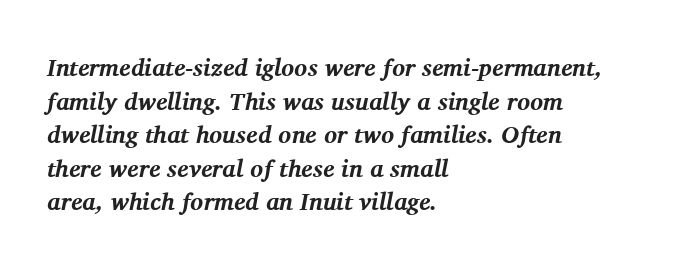
{"italic": "yes", "lean": "right", "slant_degrees": 11, "bold": "yes", "underline": "no", "align": "left", "line_spacing": "normal", "line_spacing_ratio": 1.4, "letter_spacing": "normal", "letter_spacing_em": 0.0, "glyph_px": 24}
